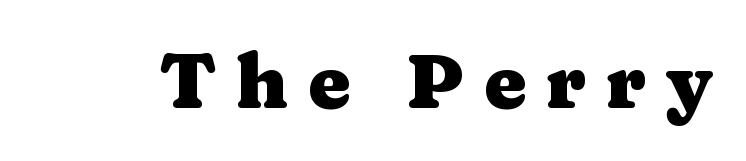
Q: Is the text bold? A: Yes.
Q: Is the text italic (slanted)? A: No, it is upright.
Q: Is the typeface a serif or a sans-serif typeface? A: Serif.
Q: Is the text underlined? A: No.
Q: Is the spacing between letters normal or unusually wide? A: Unusually wide.
Q: Width (condensed, normal, or wide)? A: Wide.
Q: Stroke contrast? A: Medium.
Q: x-height? A: Medium.
Q: Monospaced? A: No.
